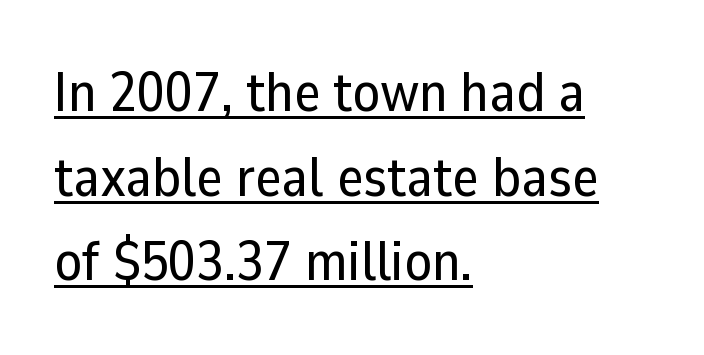
{"serif": "no", "italic": "no", "width": "normal", "stroke_contrast": "low", "x_height": "medium", "monospaced": "no", "underline": "yes", "align": "left", "line_spacing": "normal", "line_spacing_ratio": 1.51, "letter_spacing": "normal", "letter_spacing_em": 0.0, "glyph_px": 56}
